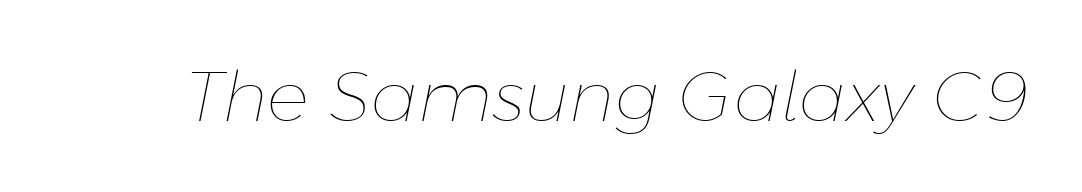
Q: Is the text bold? A: No.
Q: Is the text italic (slanted)? A: Yes, it leans right by about 11 degrees.
Q: Is the text underlined? A: No.
Q: Is the spacing between letters normal or unusually wide? A: Normal.
Q: Width (condensed, normal, or wide)? A: Normal.
Q: Stroke contrast? A: Low.
Q: x-height? A: Medium.
Q: Monospaced? A: No.
